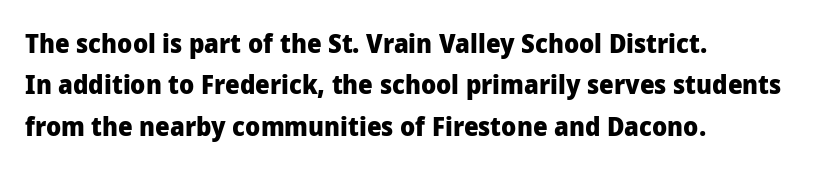
The image shows 26 px bold type, upright; set left-aligned, normal line spacing (1.59x), normal letter spacing, not underlined.
